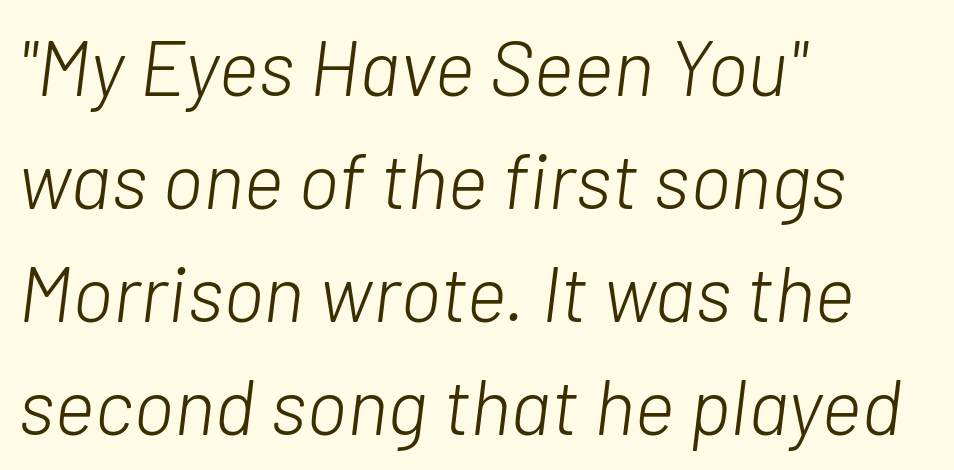
{"italic": "yes", "lean": "right", "slant_degrees": 7, "bold": "no", "weight": "light", "width": "normal", "stroke_contrast": "low", "x_height": "medium", "monospaced": "no", "underline": "no", "align": "left", "line_spacing": "normal", "line_spacing_ratio": 1.45, "letter_spacing": "normal", "letter_spacing_em": 0.0, "glyph_px": 78}
